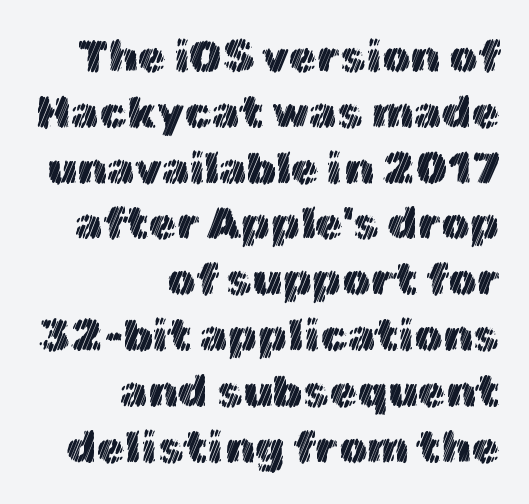
The zone under the glyphs is completely vacant. The lettering stays uniformly vertical, giving the passage a roman look. The letters advance in unequal steps, a hallmark of proportional type. Which margin do the lines hug? The right one — the left edge is uneven.
